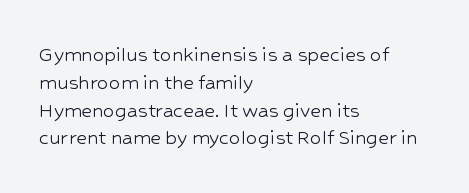
{"italic": "no", "bold": "no", "underline": "no", "align": "left", "line_spacing_ratio": 1.21, "letter_spacing": "normal", "letter_spacing_em": 0.0, "glyph_px": 23}
